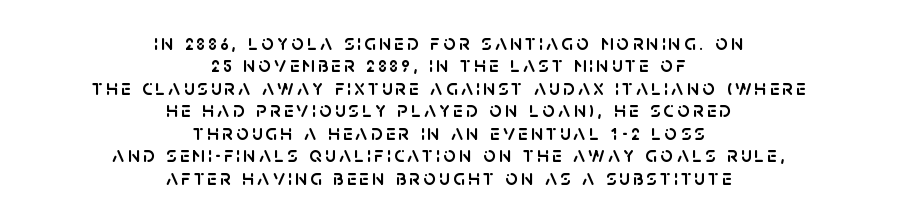
{"italic": "no", "underline": "no", "align": "center", "line_spacing": "tight", "line_spacing_ratio": 1.02, "glyph_px": 22}
